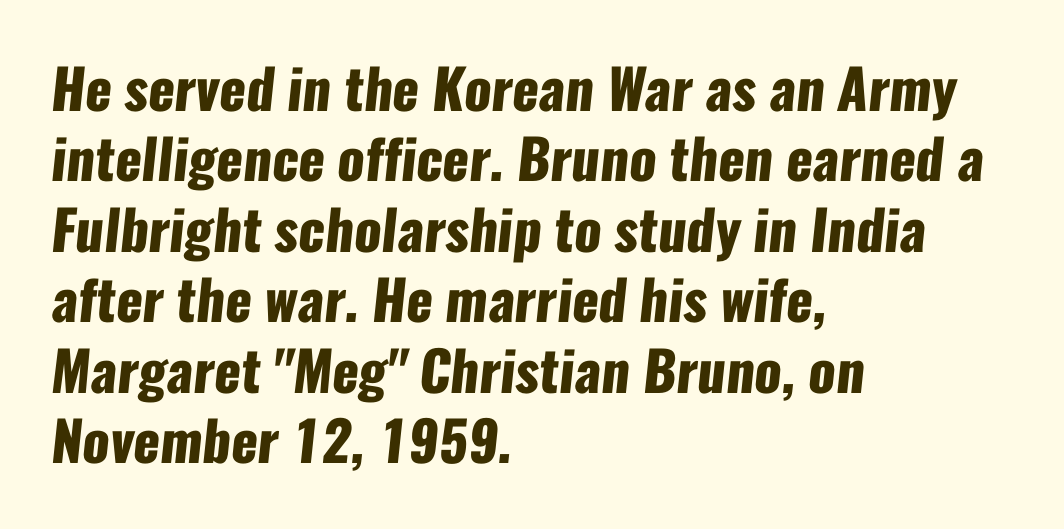
All the whitespace from short lines collects on the right. The face used here is proportionally spaced, like ordinary book or web type. The specimen omits any rule beneath the text block's lines. Students, observe: this is what conventionally led text looks like. The passage shown is typeset with a sans-serif family.
